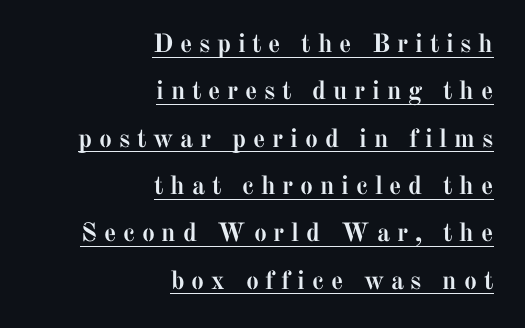
Look at the stroke-to-counter ratio: heavy, a bold. Alignment: flush right. The glyphs are accompanied by a horizontal stroke just below them. Unlike italic type, these characters show no tilt at all. How are the letters spaced? Widely, with obvious added tracking.
